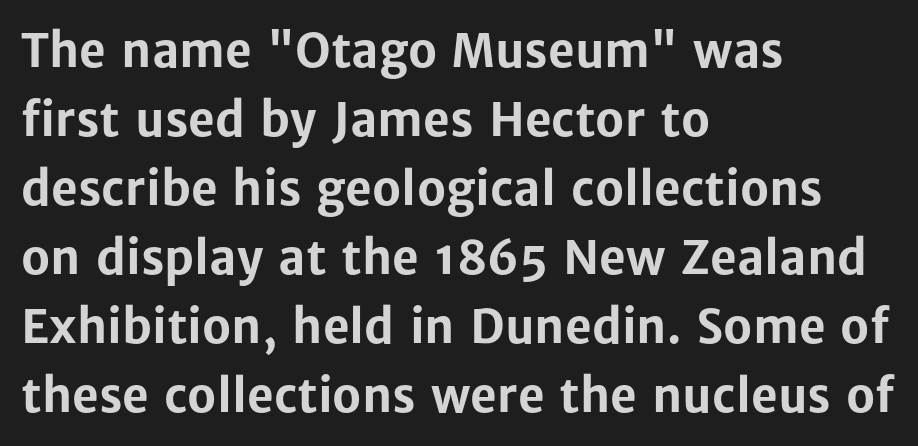
Q: Is the text bold? A: Yes.
Q: Is the text italic (slanted)? A: No, it is upright.
Q: Is the typeface a serif or a sans-serif typeface? A: Sans-serif.
Q: Is the text underlined? A: No.
Q: How is the paragraph aligned? A: Left-aligned.
Q: Is the spacing between letters normal or unusually wide? A: Normal.
Q: Is the spacing between lines tight, normal or loose? A: Normal.
Q: Width (condensed, normal, or wide)? A: Normal.
Q: Stroke contrast? A: Low.
Q: x-height? A: Medium.
Q: Monospaced? A: No.
